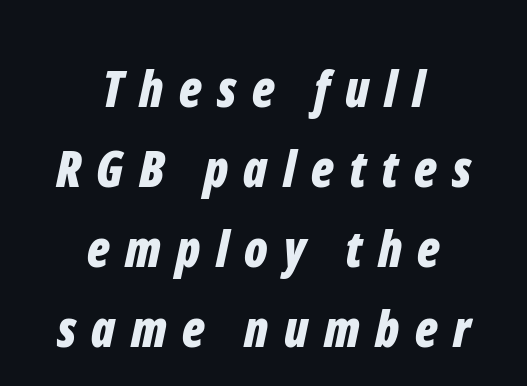
Regular leading. Check the space under the baseline: it is left empty. The passage shown is typed in a proportional face where columns would drift. The passage shown is emphatically bold.
